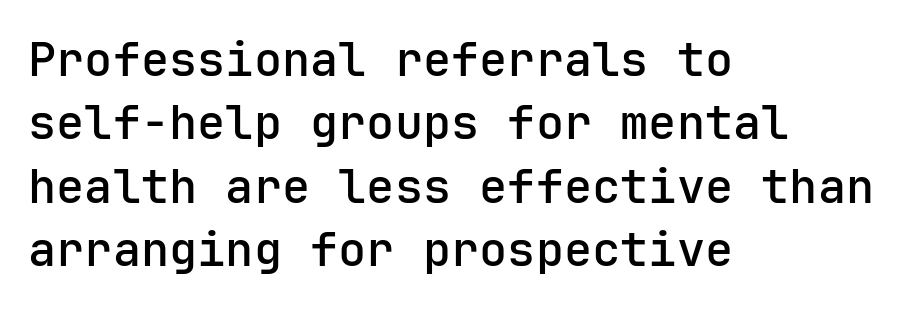
{"serif": "no", "italic": "no", "bold": "semi", "weight": "semibold", "width": "normal", "stroke_contrast": "low", "x_height": "medium", "underline": "no", "align": "left", "line_spacing": "normal", "line_spacing_ratio": 1.35, "letter_spacing": "normal", "letter_spacing_em": 0.0, "glyph_px": 47}
